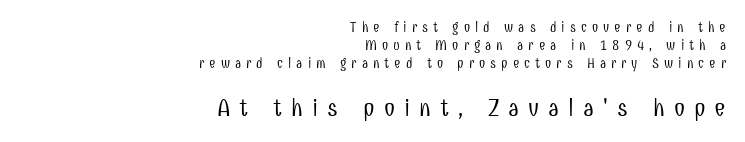
Q: Is the text bold? A: No.
Q: Is the text italic (slanted)? A: No, it is upright.
Q: Is the text underlined? A: No.
Q: How is the paragraph aligned? A: Right-aligned.
Q: Is the spacing between letters normal or unusually wide? A: Unusually wide.
Q: Is the spacing between lines tight, normal or loose? A: Normal.
Q: Which block of text is set in a larger size, the first (top) or the second (bottom)? A: The second (bottom) one.
